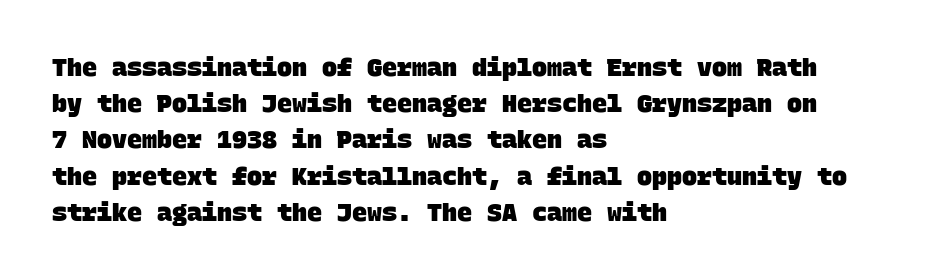
The image shows 25 px bold type; set left-aligned, normal line spacing (1.45x), normal letter spacing, not underlined.
